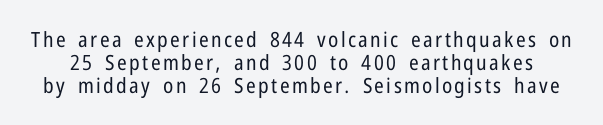
Q: Is the text bold? A: No.
Q: Is the text italic (slanted)? A: No, it is upright.
Q: Is the text underlined? A: No.
Q: Is the spacing between lines tight, normal or loose? A: Tight.
